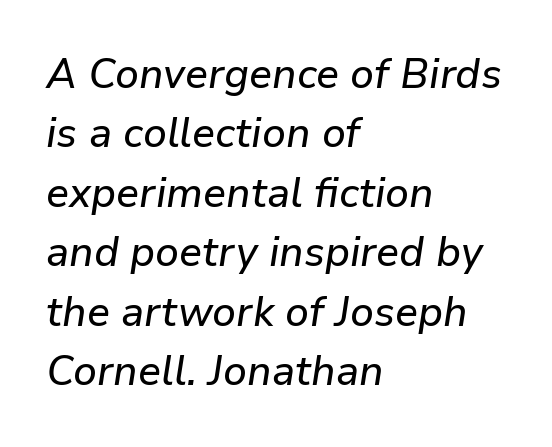
The image shows 41 px text type, italic (leaning right); set left-aligned, normal line spacing (1.45x), normal letter spacing, not underlined; low stroke contrast and a medium x-height.
